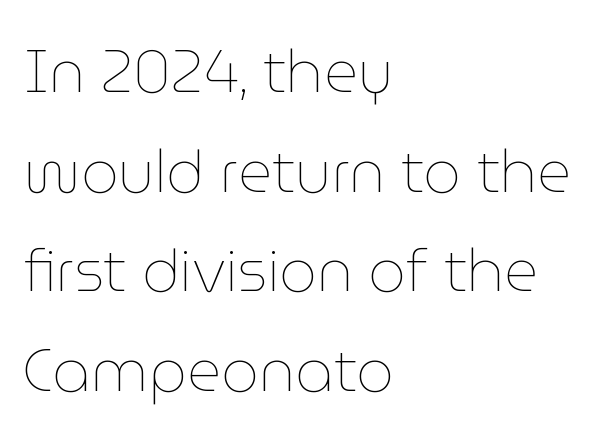
The foot of each line stays bare and open. Compared with a centered layout, this one pins lines to the left instead. The face used here is proportionally spaced, like ordinary book or web type. A light-to-regular cut is what we see here.
